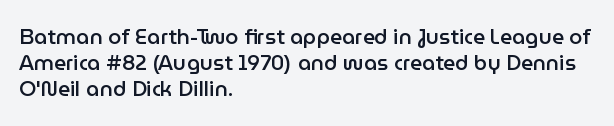
Q: Is the text bold? A: Semi-bold.
Q: Is the text italic (slanted)? A: No, it is upright.
Q: Is the text underlined? A: No.
Q: How is the paragraph aligned? A: Left-aligned.
Q: Is the spacing between letters normal or unusually wide? A: Normal.
Q: Is the spacing between lines tight, normal or loose? A: Normal.
